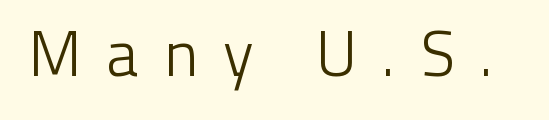
The image shows 64 px light sans-serif type, upright; set unusually wide letter spacing (+0.37 em), not underlined; low stroke contrast and a medium x-height.
